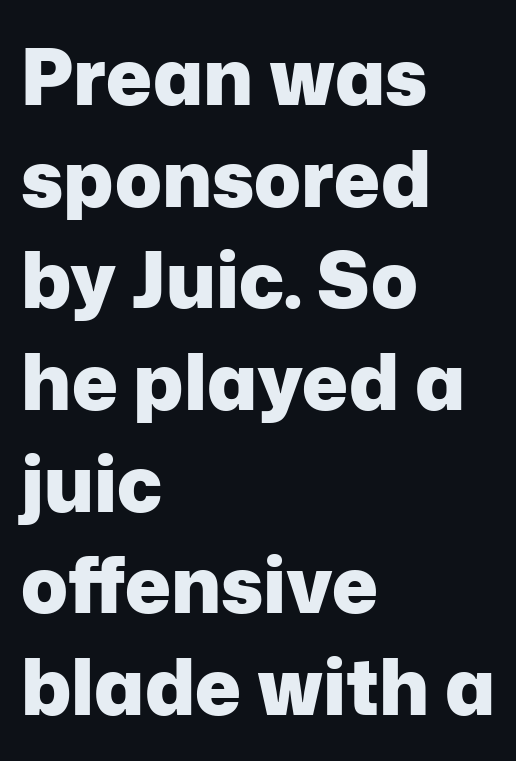
{"serif": "no", "italic": "no", "bold": "yes", "weight": "heavy", "width": "normal", "stroke_contrast": "low", "x_height": "medium", "monospaced": "no", "underline": "no", "align": "left", "line_spacing": "normal", "line_spacing_ratio": 1.32, "letter_spacing": "normal", "letter_spacing_em": 0.0, "glyph_px": 77}
